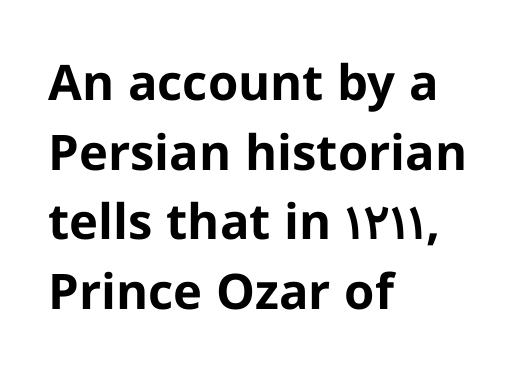
The image shows 49 px bold sans-serif type, upright; set left-aligned, normal line spacing (1.42x), normal letter spacing, not underlined; low stroke contrast and a medium x-height.
